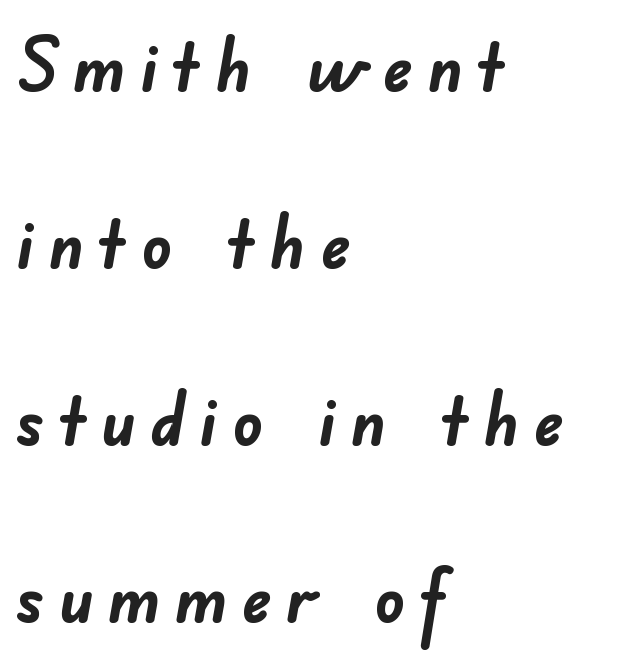
The passage shown is typeset with a sans-serif family. Note the varied advance widths — an 'i' is clearly narrower than an 'm'. Beneath every word, the page is bare. The sample has been set heavy, in full bold. A student would call this left alignment; a typographer would say flush left, rag right.
